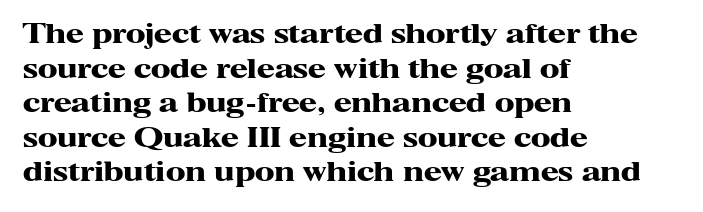
The image shows 26 px bold type, upright; set left-aligned, normal line spacing (1.33x), normal letter spacing, not underlined.
